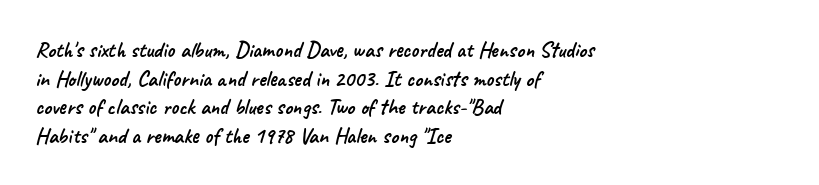
The image shows 22 px text type; set left-aligned, normal line spacing (1.3x), normal letter spacing, not underlined.
